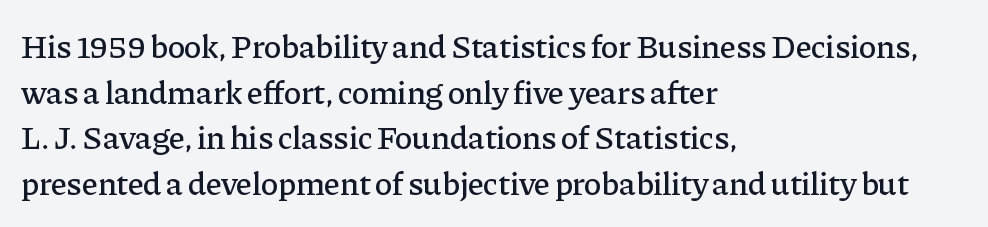
Q: Is the text italic (slanted)? A: No, it is upright.
Q: Is the typeface a serif or a sans-serif typeface? A: Serif.
Q: Is the text underlined? A: No.
Q: How is the paragraph aligned? A: Left-aligned.
Q: Is the spacing between letters normal or unusually wide? A: Normal.
Q: Is the spacing between lines tight, normal or loose? A: Normal.
Q: Width (condensed, normal, or wide)? A: Normal.
Q: Stroke contrast? A: Low.
Q: x-height? A: Medium.
Q: Monospaced? A: No.
